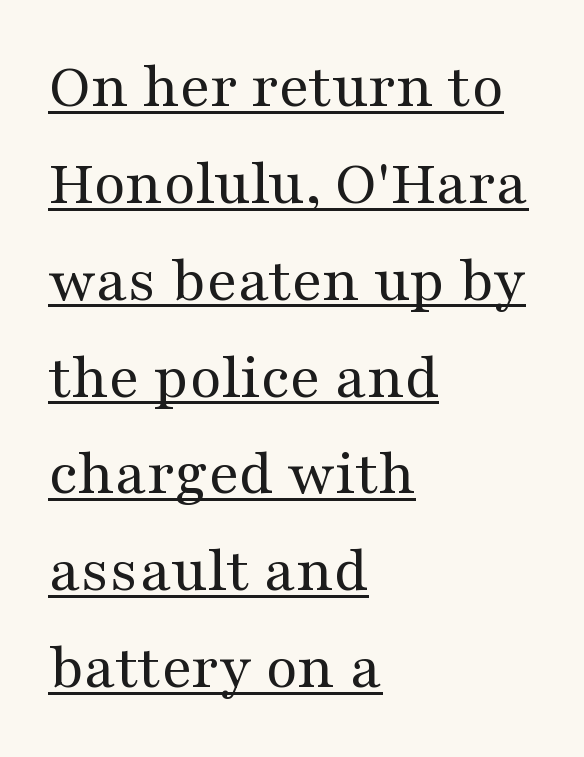
Q: Is the text bold? A: No.
Q: Is the text italic (slanted)? A: No, it is upright.
Q: Is the typeface a serif or a sans-serif typeface? A: Serif.
Q: Is the text underlined? A: Yes.
Q: How is the paragraph aligned? A: Left-aligned.
Q: Is the spacing between letters normal or unusually wide? A: Normal.
Q: Is the spacing between lines tight, normal or loose? A: Normal.
Q: Width (condensed, normal, or wide)? A: Wide.
Q: Stroke contrast? A: Medium.
Q: x-height? A: Medium.
Q: Monospaced? A: No.
